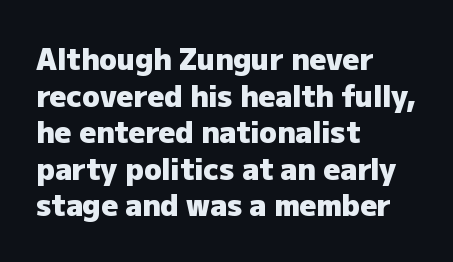
The image shows 29 px heavy sans-serif type, upright; set left-aligned, normal line spacing (1.26x), normal letter spacing, not underlined; low stroke contrast and a medium x-height.
